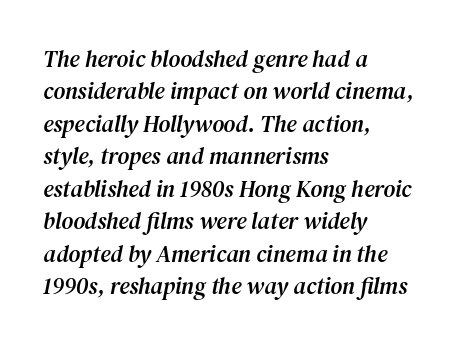
The image shows 23 px text type, italic (leaning right); set left-aligned, normal line spacing (1.41x), normal letter spacing, not underlined.
